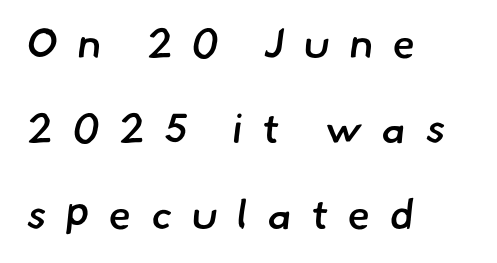
Q: Is the text bold? A: Semi-bold.
Q: Is the typeface a serif or a sans-serif typeface? A: Sans-serif.
Q: Is the text underlined? A: No.
Q: How is the paragraph aligned? A: Left-aligned.
Q: Is the spacing between letters normal or unusually wide? A: Unusually wide.
Q: Is the spacing between lines tight, normal or loose? A: Loose.
Q: Width (condensed, normal, or wide)? A: Normal.
Q: Stroke contrast? A: Low.
Q: x-height? A: Small.
Q: Monospaced? A: No.
